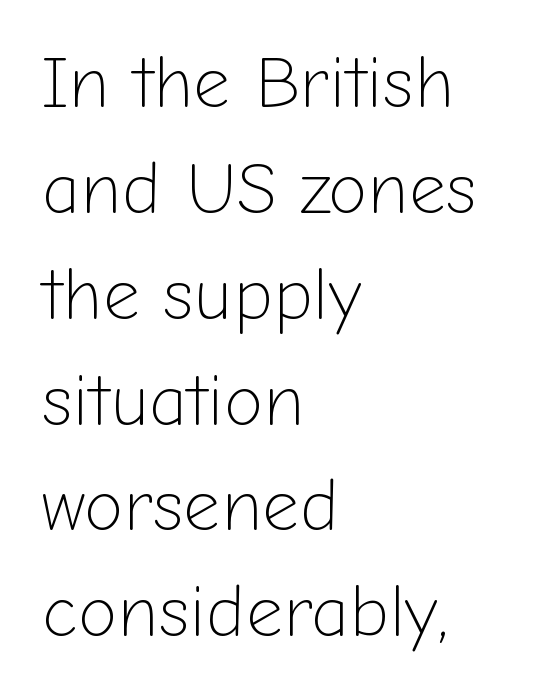
{"serif": "no", "italic": "no", "bold": "no", "weight": "light", "width": "normal", "stroke_contrast": "low", "x_height": "medium", "monospaced": "no", "underline": "no", "align": "left", "line_spacing": "normal", "line_spacing_ratio": 1.47, "letter_spacing": "normal", "letter_spacing_em": 0.0, "glyph_px": 72}
